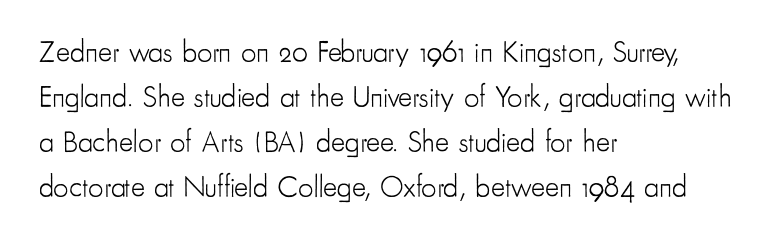
The image shows 30 px light, condensed sans-serif type, upright; set left-aligned, normal line spacing (1.5x), normal letter spacing, not underlined; low stroke contrast and a small x-height.
